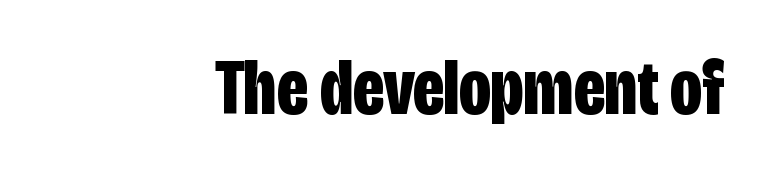
On the weight axis this lands at bold, roughly 700. The lines in this sample share a right terminus and differ only in where they begin. You could not count columns in this text — the font is proportionally spaced. The designer went with a sans here, leaving each stem footless. Upright lettering throughout. Glyph-to-glyph distance matches everyday printed text.
